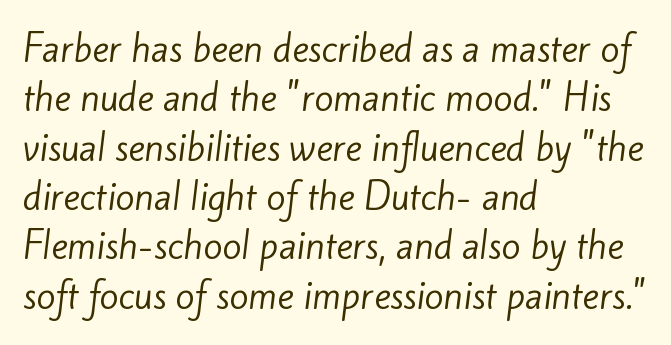
Q: Is the text bold? A: No.
Q: Is the typeface a serif or a sans-serif typeface? A: Sans-serif.
Q: Is the text underlined? A: No.
Q: How is the paragraph aligned? A: Left-aligned.
Q: Is the spacing between letters normal or unusually wide? A: Normal.
Q: Is the spacing between lines tight, normal or loose? A: Normal.
Q: Width (condensed, normal, or wide)? A: Normal.
Q: Stroke contrast? A: Low.
Q: x-height? A: Small.
Q: Monospaced? A: No.
